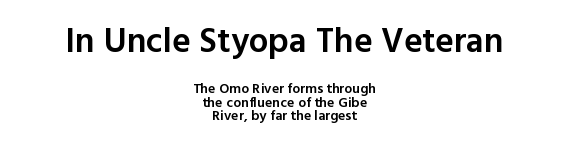
The image shows 35 px semibold sans-serif type, upright; set centered, tight line spacing (0.97x), normal letter spacing, not underlined; the first (top) block is 2.5x larger; a medium x-height.
